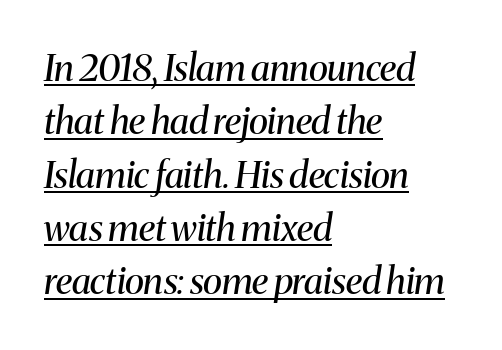
{"serif": "yes", "italic": "yes", "lean": "right", "slant_degrees": 8, "bold": "no", "weight": "regular", "width": "normal", "stroke_contrast": "medium", "x_height": "medium", "monospaced": "no", "underline": "yes", "align": "left", "line_spacing": "normal", "line_spacing_ratio": 1.44, "letter_spacing": "normal", "letter_spacing_em": 0.0, "glyph_px": 37}
